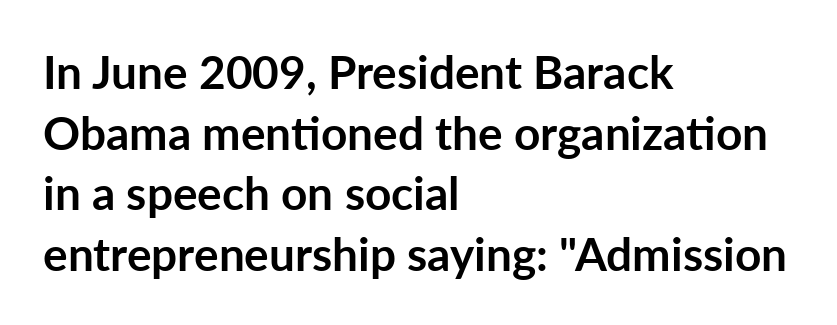
Q: Is the text bold? A: Yes.
Q: Is the text italic (slanted)? A: No, it is upright.
Q: Is the typeface a serif or a sans-serif typeface? A: Sans-serif.
Q: Is the text underlined? A: No.
Q: How is the paragraph aligned? A: Left-aligned.
Q: Is the spacing between letters normal or unusually wide? A: Normal.
Q: Is the spacing between lines tight, normal or loose? A: Normal.
Q: Width (condensed, normal, or wide)? A: Normal.
Q: Stroke contrast? A: Low.
Q: x-height? A: Medium.
Q: Monospaced? A: No.
